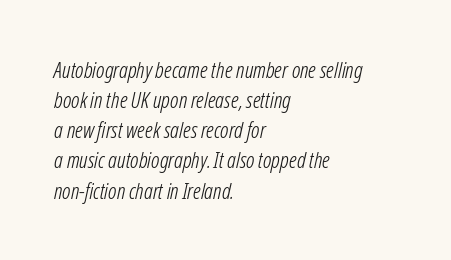
{"italic": "yes", "lean": "right", "slant_degrees": 12, "bold": "no", "underline": "no", "align": "left", "line_spacing": "normal", "line_spacing_ratio": 1.37, "letter_spacing": "normal", "letter_spacing_em": 0.0, "glyph_px": 22}
